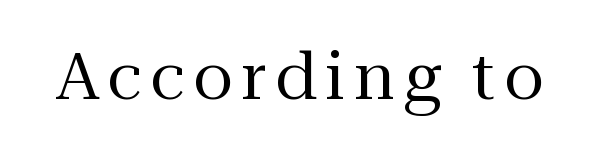
Is the stroke heavy? The answer is a plain regular-or-lighter. The text was rendered using a seriffed face with decorative stroke endings. Think of a printed novel: that variable character pitch is what you see here. Any mark beneath the type? The region is blank.
